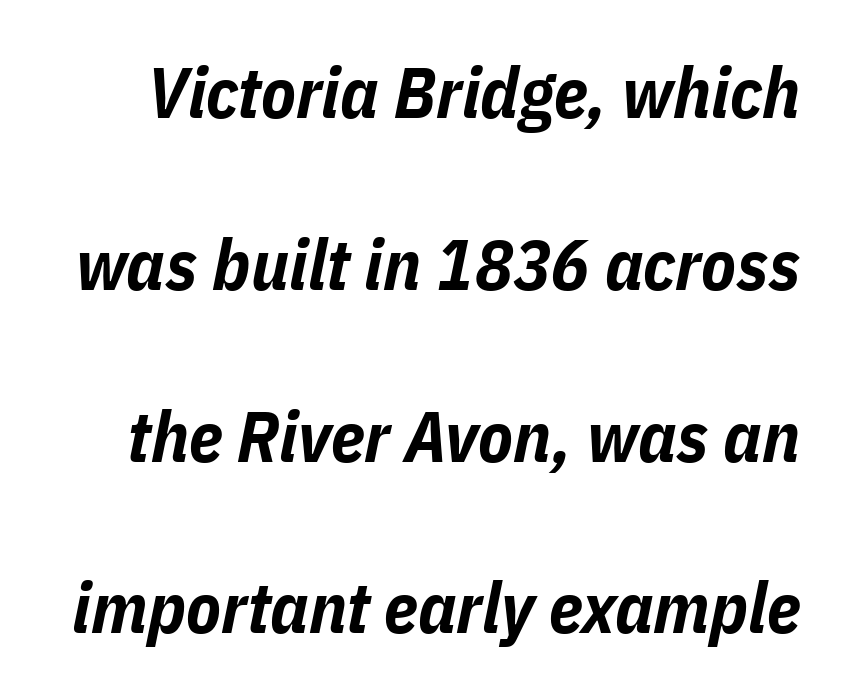
Q: Is the text bold? A: Yes.
Q: Is the text italic (slanted)? A: Yes, it leans right by about 11 degrees.
Q: Is the text underlined? A: No.
Q: Is the spacing between letters normal or unusually wide? A: Normal.
Q: Is the spacing between lines tight, normal or loose? A: Loose.
Q: Width (condensed, normal, or wide)? A: Condensed.
Q: Stroke contrast? A: Low.
Q: x-height? A: Medium.
Q: Monospaced? A: No.
